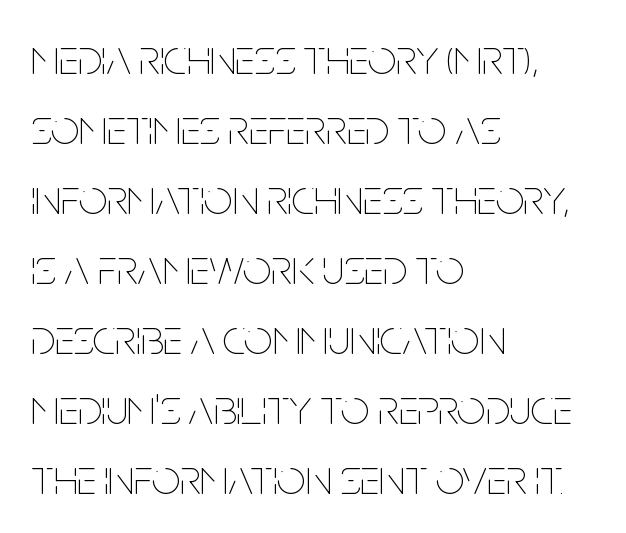
Q: Is the text bold? A: No.
Q: Is the text italic (slanted)? A: No, it is upright.
Q: Is the text underlined? A: No.
Q: How is the paragraph aligned? A: Left-aligned.
Q: Is the spacing between letters normal or unusually wide? A: Normal.
Q: Is the spacing between lines tight, normal or loose? A: Normal.
Q: Width (condensed, normal, or wide)? A: Condensed.
Q: Stroke contrast? A: Low.
Q: x-height? A: Large.
Q: Monospaced? A: No.
